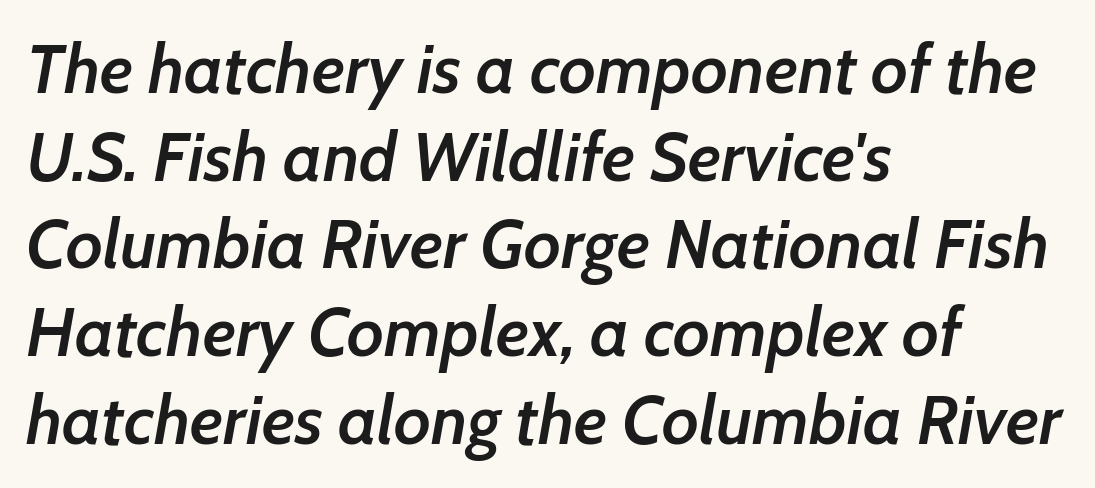
Q: Is the text bold? A: Semi-bold.
Q: Is the text italic (slanted)? A: Yes, it leans right by about 7 degrees.
Q: Is the text underlined? A: No.
Q: How is the paragraph aligned? A: Left-aligned.
Q: Is the spacing between letters normal or unusually wide? A: Normal.
Q: Is the spacing between lines tight, normal or loose? A: Normal.
Q: Width (condensed, normal, or wide)? A: Normal.
Q: Stroke contrast? A: Low.
Q: x-height? A: Medium.
Q: Monospaced? A: No.
